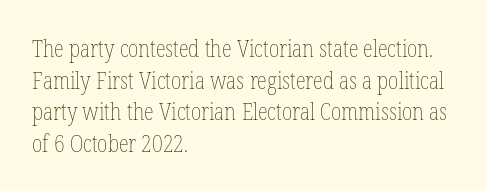
Q: Is the text bold? A: No.
Q: Is the text italic (slanted)? A: No, it is upright.
Q: Is the text underlined? A: No.
Q: How is the paragraph aligned? A: Left-aligned.
Q: Is the spacing between letters normal or unusually wide? A: Normal.
Q: Is the spacing between lines tight, normal or loose? A: Normal.
